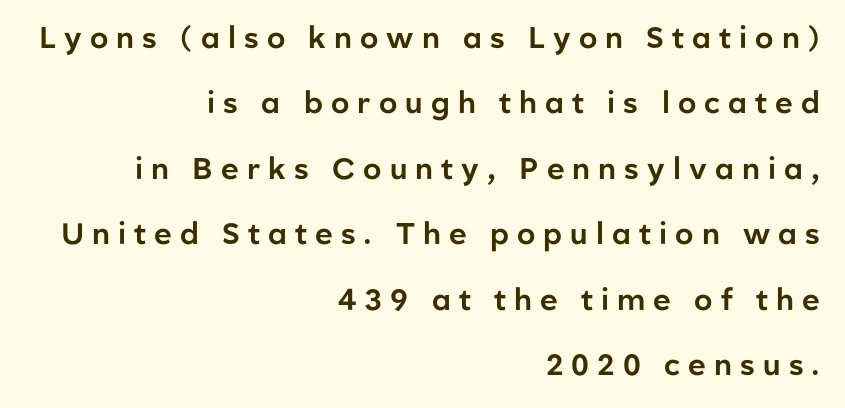
The image shows 30 px sans-serif type, upright; set right-aligned, loose line spacing (2.18x), unusually wide letter spacing (+0.27 em), not underlined; low stroke contrast and a medium x-height.
